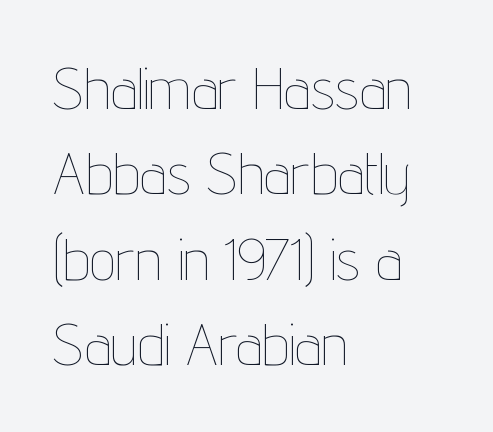
Q: Is the text bold? A: No.
Q: Is the text italic (slanted)? A: No, it is upright.
Q: Is the text underlined? A: No.
Q: How is the paragraph aligned? A: Left-aligned.
Q: Is the spacing between letters normal or unusually wide? A: Normal.
Q: Is the spacing between lines tight, normal or loose? A: Normal.
Q: Width (condensed, normal, or wide)? A: Condensed.
Q: Stroke contrast? A: Low.
Q: x-height? A: Medium.
Q: Monospaced? A: No.
